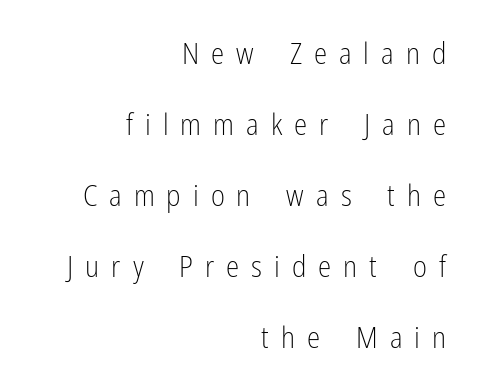
Q: Is the text bold? A: No.
Q: Is the text italic (slanted)? A: No, it is upright.
Q: Is the typeface a serif or a sans-serif typeface? A: Sans-serif.
Q: Is the text underlined? A: No.
Q: How is the paragraph aligned? A: Right-aligned.
Q: Is the spacing between letters normal or unusually wide? A: Unusually wide.
Q: Is the spacing between lines tight, normal or loose? A: Loose.
Q: Width (condensed, normal, or wide)? A: Condensed.
Q: Stroke contrast? A: Low.
Q: x-height? A: Medium.
Q: Monospaced? A: No.
